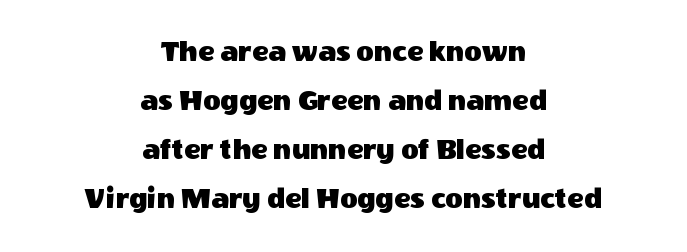
Q: Is the text italic (slanted)? A: No, it is upright.
Q: Is the typeface a serif or a sans-serif typeface? A: Sans-serif.
Q: Is the text underlined? A: No.
Q: How is the paragraph aligned? A: Centered.
Q: Is the spacing between letters normal or unusually wide? A: Normal.
Q: Is the spacing between lines tight, normal or loose? A: Normal.
Q: Width (condensed, normal, or wide)? A: Normal.
Q: x-height? A: Large.
Q: Monospaced? A: No.
